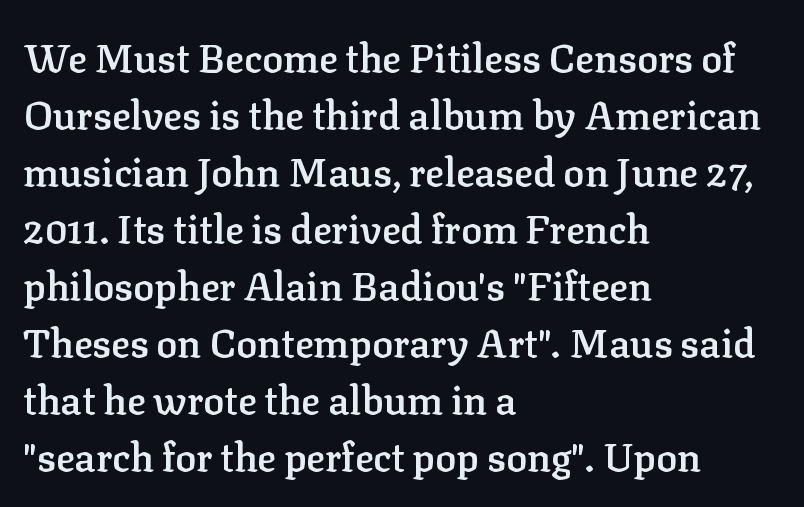
{"serif": "yes", "italic": "no", "bold": "semi", "weight": "semibold", "width": "normal", "stroke_contrast": "low", "x_height": "medium", "monospaced": "no", "underline": "no", "align": "left", "line_spacing": "normal", "line_spacing_ratio": 1.46, "letter_spacing": "normal", "letter_spacing_em": 0.0, "glyph_px": 39}
